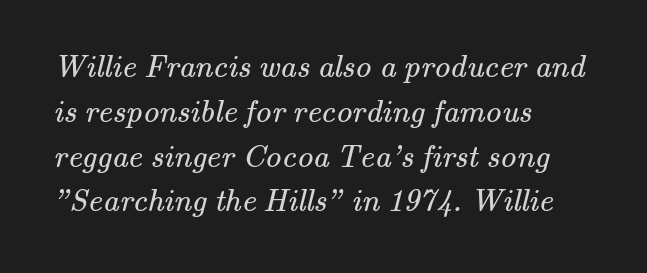
Q: Is the text bold? A: No.
Q: Is the typeface a serif or a sans-serif typeface? A: Serif.
Q: Is the text underlined? A: No.
Q: How is the paragraph aligned? A: Left-aligned.
Q: Is the spacing between letters normal or unusually wide? A: Normal.
Q: Is the spacing between lines tight, normal or loose? A: Normal.
Q: Width (condensed, normal, or wide)? A: Normal.
Q: Stroke contrast? A: Medium.
Q: x-height? A: Small.
Q: Monospaced? A: No.
